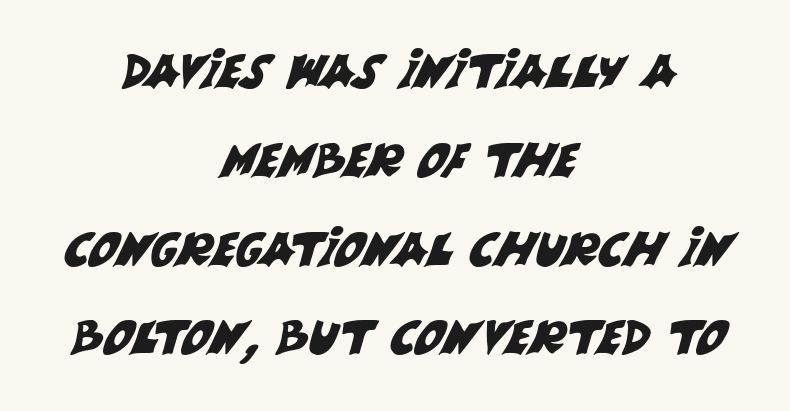
Q: Is the typeface a serif or a sans-serif typeface? A: Sans-serif.
Q: Is the text underlined? A: No.
Q: How is the paragraph aligned? A: Centered.
Q: Is the spacing between letters normal or unusually wide? A: Normal.
Q: Width (condensed, normal, or wide)? A: Normal.
Q: Stroke contrast? A: Medium.
Q: x-height? A: Large.
Q: Monospaced? A: No.
